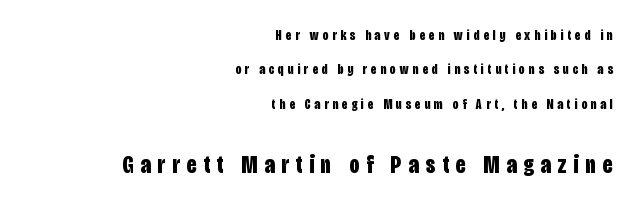
{"italic": "no", "bold": "yes", "underline": "no", "align": "right", "line_spacing": "loose", "line_spacing_ratio": 2.45, "letter_spacing": "wide", "letter_spacing_em": 0.28, "larger_block": "second", "size_ratio": 1.79, "glyph_px": 25}
